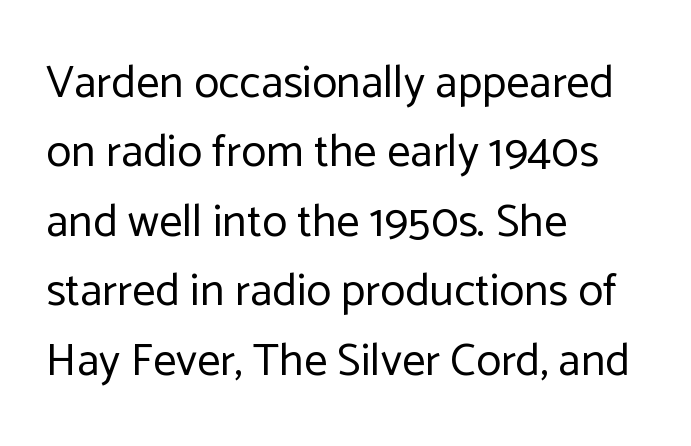
The image shows 46 px regular-weight sans-serif type, upright; set left-aligned, normal line spacing (1.51x), normal letter spacing, not underlined; low stroke contrast and a medium x-height.
